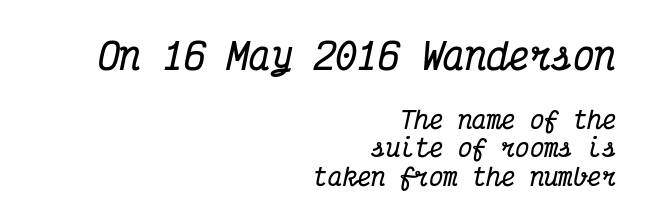
{"serif": "yes", "italic": "yes", "lean": "right", "slant_degrees": 12, "bold": "yes", "weight": "bold", "width": "condensed", "stroke_contrast": "medium", "x_height": "medium", "monospaced": "yes", "underline": "no", "align": "right", "line_spacing_ratio": 1.19, "letter_spacing": "normal", "letter_spacing_em": 0.0, "larger_block": "first", "size_ratio": 1.5, "glyph_px": 36}
